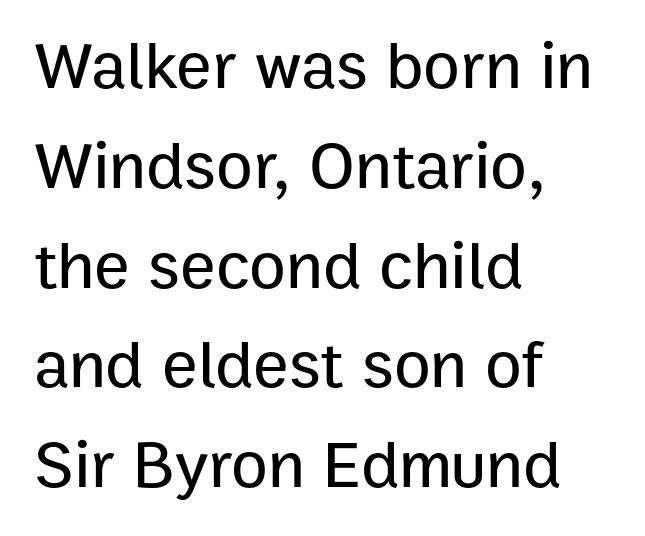
Characters follow at the spacing the type designer built in. Is there much room between lines? A standard amount, neither cramped nor airy. Tall strokes in this sample are plumb rather than angled. Letterform terminals end flat and unadorned throughout the passage. Character widths vary here, with narrow letters taking less room than wide ones.
